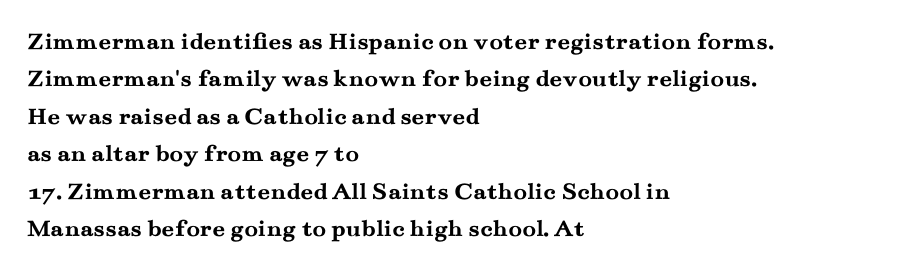
The image shows 25 px bold type, upright; set left-aligned, normal line spacing (1.5x), normal letter spacing, not underlined.
